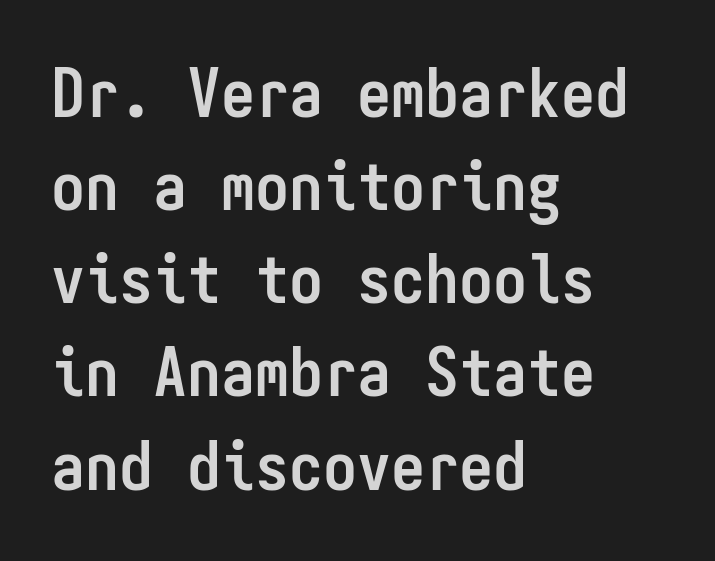
{"serif": "no", "italic": "no", "bold": "yes", "weight": "semibold", "width": "condensed", "stroke_contrast": "low", "x_height": "medium", "monospaced": "yes", "underline": "no", "align": "left", "line_spacing": "normal", "line_spacing_ratio": 1.37, "letter_spacing": "normal", "letter_spacing_em": 0.0, "glyph_px": 68}
